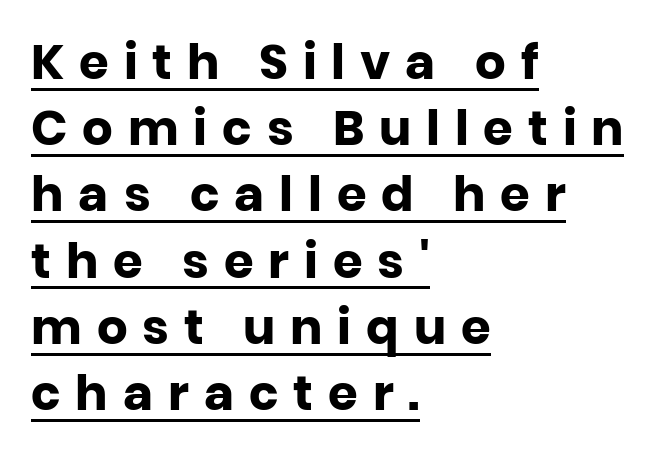
The characters look thick and weighty, a clear bold. Each new line begins a customary step beneath the previous one. Characters follow at a spacing far wider than the type designer built in. Does a line run under the words? Yes, clearly. Style check: upright. Compared with a centered layout, this one pins lines to the left instead.
